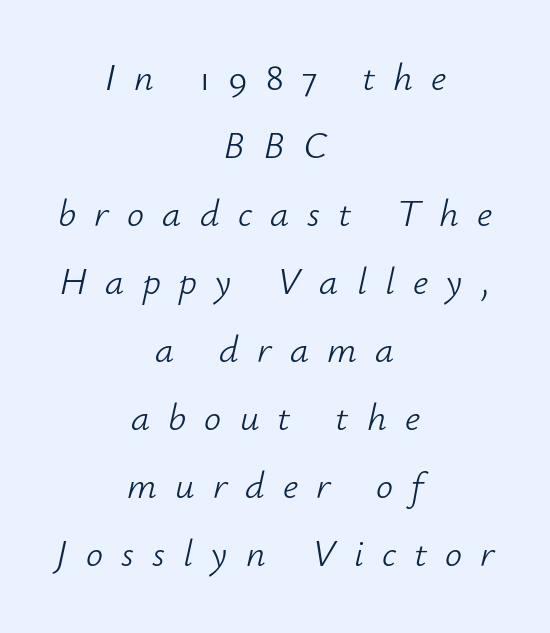
Q: Is the text bold? A: No.
Q: Is the text italic (slanted)? A: Yes, it leans right by about 12 degrees.
Q: Is the text underlined? A: No.
Q: How is the paragraph aligned? A: Centered.
Q: Is the spacing between letters normal or unusually wide? A: Unusually wide.
Q: Width (condensed, normal, or wide)? A: Normal.
Q: Stroke contrast? A: Low.
Q: x-height? A: Small.
Q: Monospaced? A: No.
